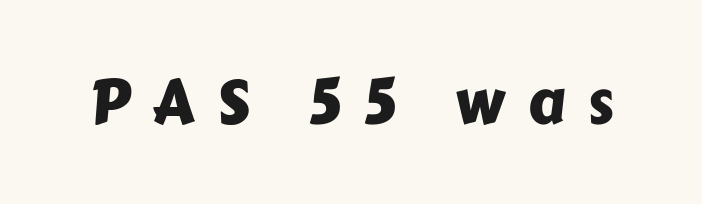
Q: Is the typeface a serif or a sans-serif typeface? A: Sans-serif.
Q: Is the text underlined? A: No.
Q: Is the spacing between letters normal or unusually wide? A: Unusually wide.
Q: Width (condensed, normal, or wide)? A: Normal.
Q: Stroke contrast? A: Low.
Q: x-height? A: Medium.
Q: Monospaced? A: No.
